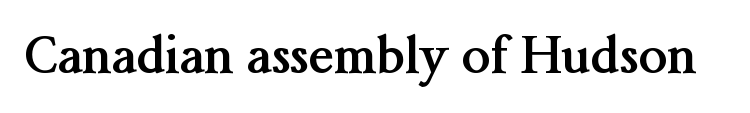
{"serif": "yes", "italic": "no", "bold": "yes", "weight": "semibold", "width": "normal", "stroke_contrast": "medium", "x_height": "medium", "monospaced": "no", "underline": "no", "letter_spacing": "normal", "letter_spacing_em": 0.0, "glyph_px": 51}
